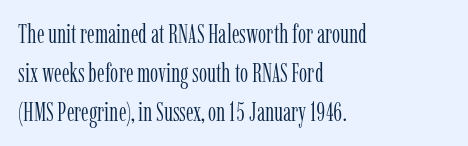
The image shows 26 px text type, upright; set left-aligned, normal line spacing (1.5x), normal letter spacing, not underlined.
